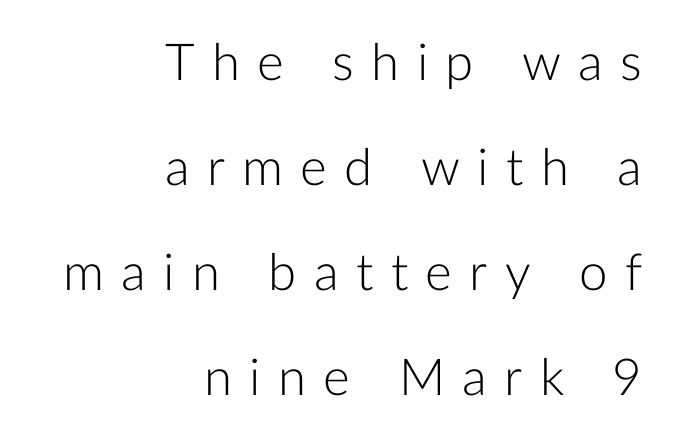
Q: Is the text bold? A: No.
Q: Is the text italic (slanted)? A: No, it is upright.
Q: Is the typeface a serif or a sans-serif typeface? A: Sans-serif.
Q: Is the text underlined? A: No.
Q: How is the paragraph aligned? A: Right-aligned.
Q: Is the spacing between letters normal or unusually wide? A: Unusually wide.
Q: Is the spacing between lines tight, normal or loose? A: Loose.
Q: Width (condensed, normal, or wide)? A: Normal.
Q: Stroke contrast? A: Low.
Q: x-height? A: Medium.
Q: Monospaced? A: No.
